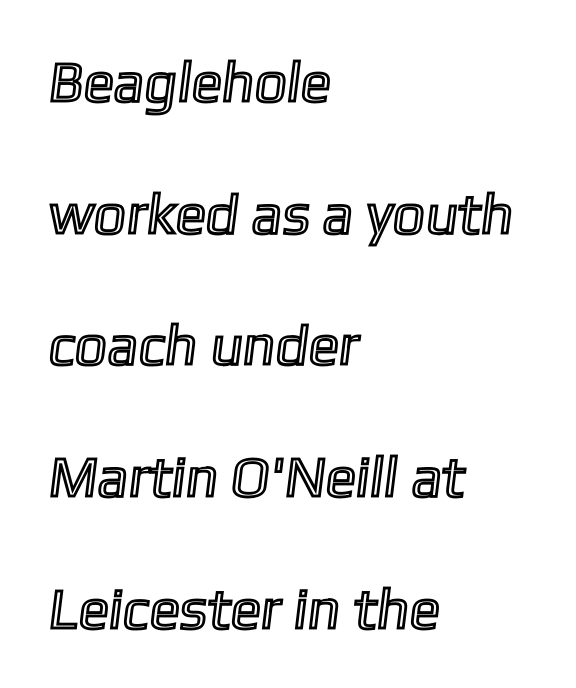
{"width": "normal", "x_height": "medium", "monospaced": "no", "underline": "no", "align": "left", "line_spacing": "loose", "line_spacing_ratio": 2.31, "letter_spacing": "normal", "letter_spacing_em": 0.0, "glyph_px": 57}
